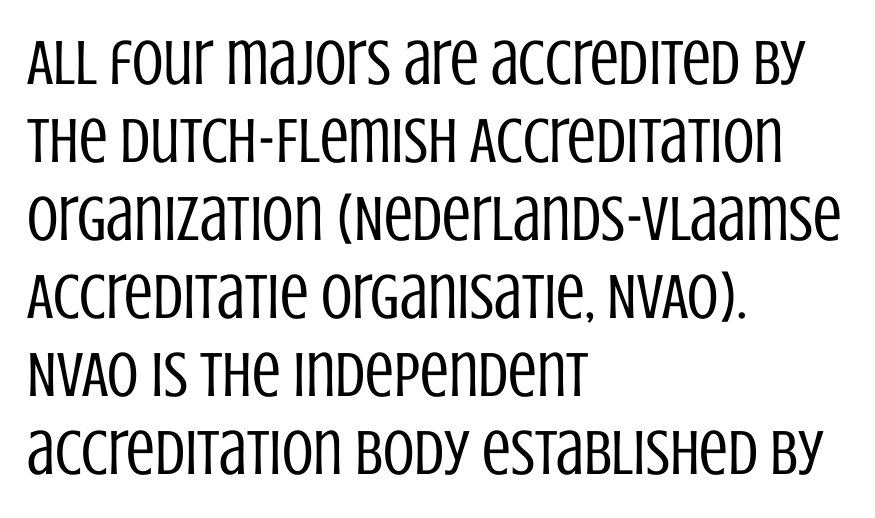
The image shows 64 px regular-weight, condensed sans-serif type, upright; set left-aligned, line spacing 1.22x, normal letter spacing, not underlined; low stroke contrast and a large x-height.
